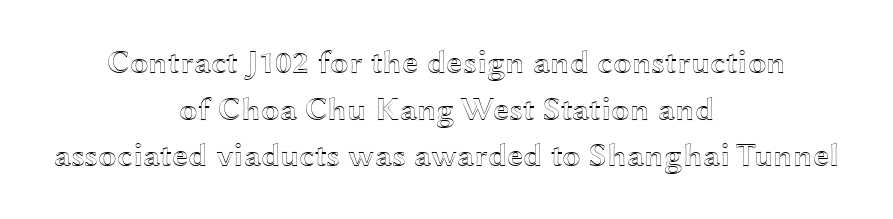
Letters rest on an invisible, unmarked baseline. Glyph-to-glyph distance matches everyday printed text. Regular leading. If you drew a line through each stem, it would be perfectly vertical.
